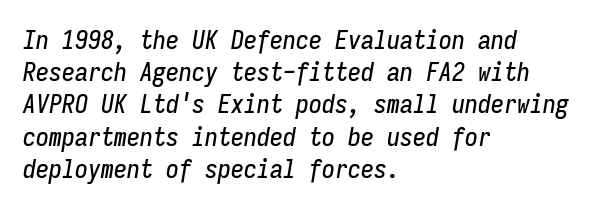
Every character sits at an angle, as italics do. The string is rendered with underlining switched off. The typesetter chose a ragged-right arrangement here. The letters sit at their default tracking, neither squeezed nor spread.
